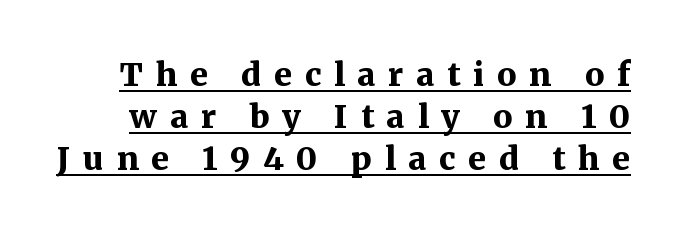
{"serif": "yes", "italic": "no", "bold": "yes", "weight": "bold", "width": "normal", "stroke_contrast": "medium", "x_height": "medium", "monospaced": "no", "underline": "yes", "line_spacing": "normal", "line_spacing_ratio": 1.31, "letter_spacing": "wide", "letter_spacing_em": 0.4, "glyph_px": 32}
